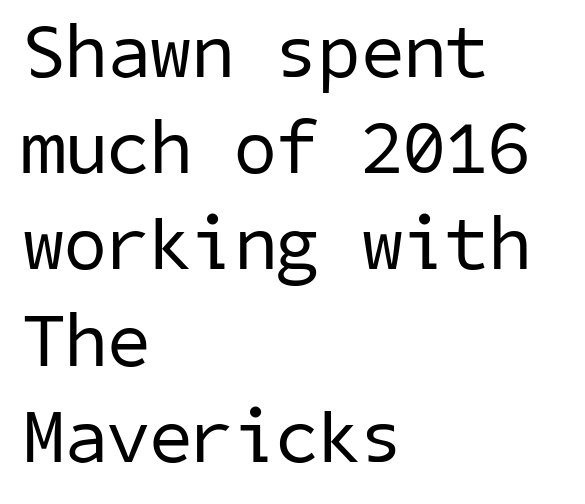
The image shows 77 px regular-weight sans-serif type; set left-aligned, normal line spacing (1.25x), normal letter spacing, not underlined; low stroke contrast and a medium x-height.
